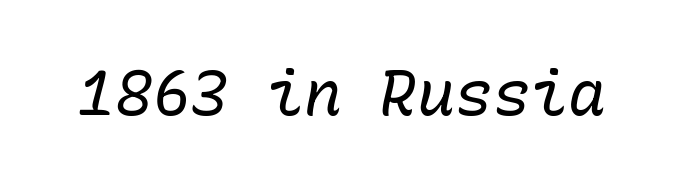
Unbolded letterforms with no extra heft. Italic? Definitely — the glyphs are oblique. There is no visible air inserted between adjacent glyphs. Think of a typewriter: that constant character pitch is what you see here. A clean baseline with only descenders dipping below it.
